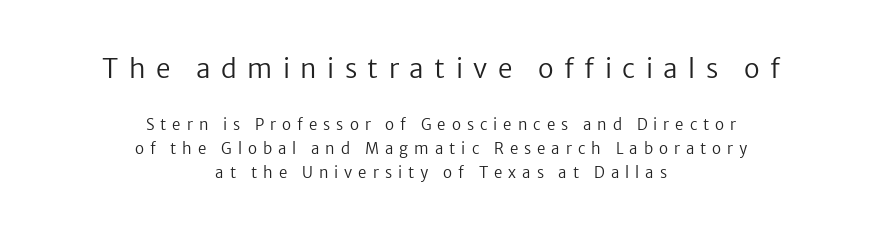
Q: Is the text bold? A: No.
Q: Is the text italic (slanted)? A: No, it is upright.
Q: Is the text underlined? A: No.
Q: How is the paragraph aligned? A: Centered.
Q: Is the spacing between letters normal or unusually wide? A: Unusually wide.
Q: Is the spacing between lines tight, normal or loose? A: Normal.
Q: Which block of text is set in a larger size, the first (top) or the second (bottom)? A: The first (top) one.
